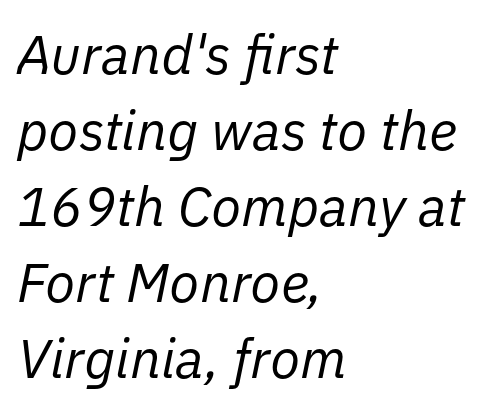
Q: Is the text bold? A: No.
Q: Is the text italic (slanted)? A: Yes, it leans right by about 11 degrees.
Q: Is the text underlined? A: No.
Q: How is the paragraph aligned? A: Left-aligned.
Q: Is the spacing between letters normal or unusually wide? A: Normal.
Q: Is the spacing between lines tight, normal or loose? A: Normal.
Q: Width (condensed, normal, or wide)? A: Normal.
Q: Stroke contrast? A: Low.
Q: x-height? A: Medium.
Q: Monospaced? A: No.
